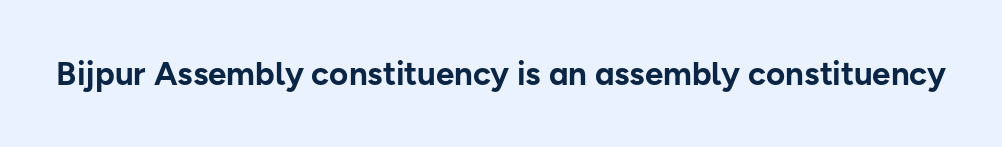
{"serif": "no", "italic": "no", "bold": "yes", "weight": "bold", "width": "normal", "stroke_contrast": "low", "x_height": "medium", "monospaced": "no", "underline": "no", "letter_spacing": "normal", "letter_spacing_em": 0.0, "glyph_px": 33}
